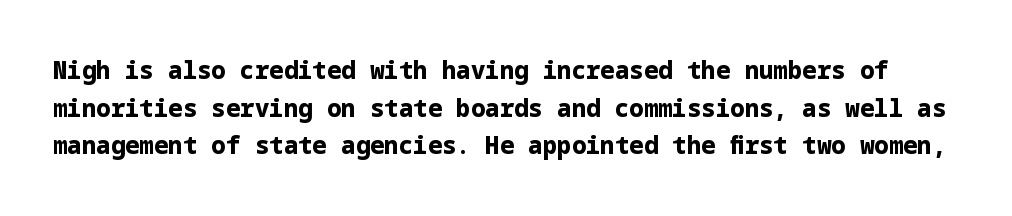
Compared with an ordinary text face, these strokes are far heavier — a full bold. Posture: upright roman. Clear beneath every line of the passage. Inter-character spacing is left at the font's built-in metrics. Rows of type keep a routine distance in the vertical direction.
